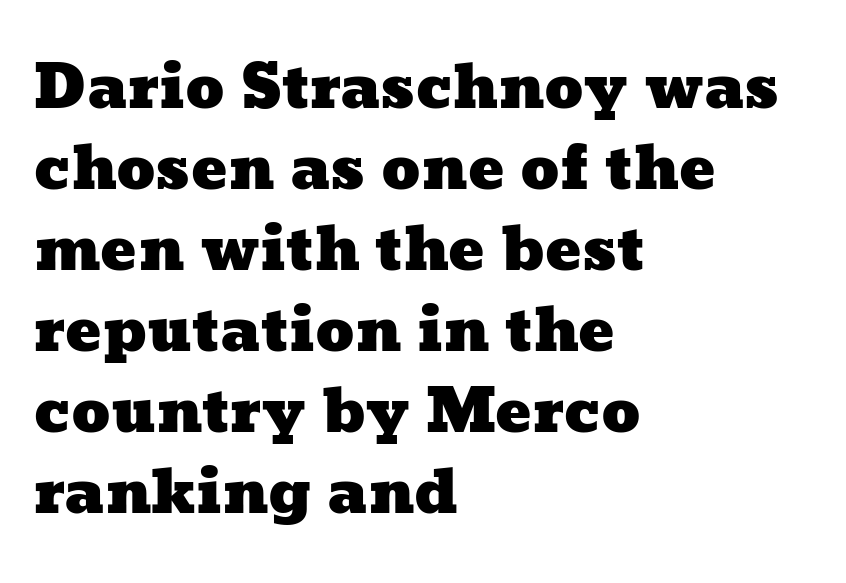
The image shows 60 px wide type; set left-aligned, normal line spacing (1.35x), normal letter spacing, not underlined; low stroke contrast and a medium x-height.
